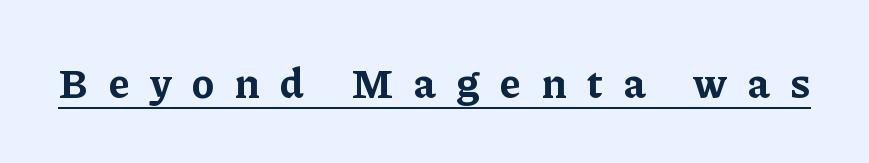
The image shows 41 px bold serif type, upright; set unusually wide letter spacing (+0.5 em), underlined; low stroke contrast and a medium x-height.
